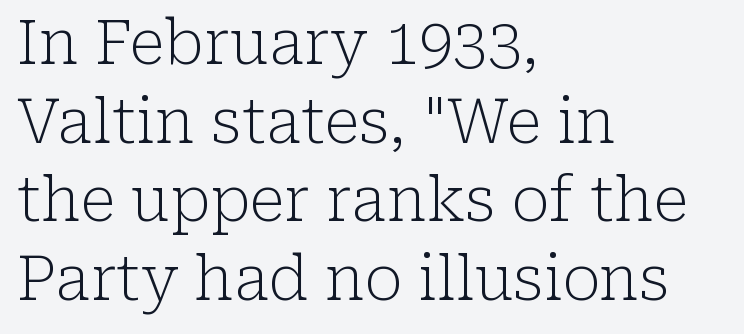
{"serif": "yes", "italic": "no", "bold": "no", "weight": "light", "width": "normal", "stroke_contrast": "low", "x_height": "medium", "monospaced": "no", "underline": "no", "align": "left", "line_spacing": "normal", "line_spacing_ratio": 1.27, "letter_spacing": "normal", "letter_spacing_em": 0.0, "glyph_px": 62}
